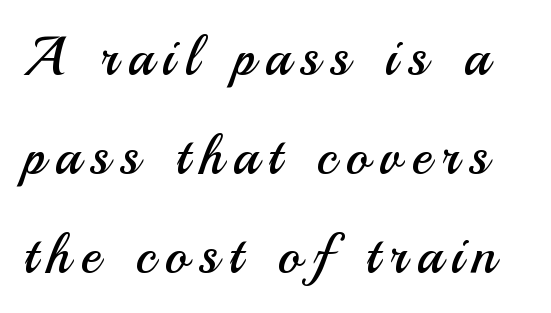
Q: Is the text bold? A: No.
Q: Is the text italic (slanted)? A: Yes.
Q: Is the typeface a serif or a sans-serif typeface? A: Sans-serif.
Q: Is the text underlined? A: No.
Q: Width (condensed, normal, or wide)? A: Normal.
Q: Stroke contrast? A: Medium.
Q: x-height? A: Small.
Q: Monospaced? A: No.
